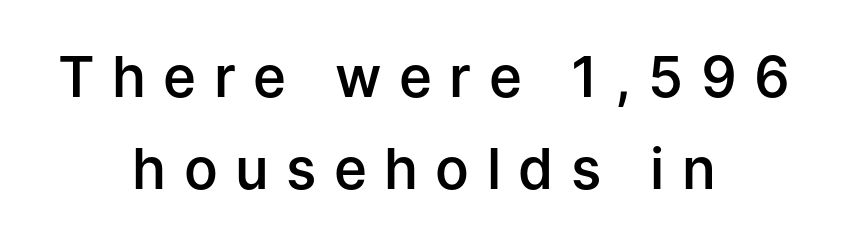
Q: Is the text bold? A: Semi-bold.
Q: Is the text italic (slanted)? A: No, it is upright.
Q: Is the typeface a serif or a sans-serif typeface? A: Sans-serif.
Q: Is the text underlined? A: No.
Q: How is the paragraph aligned? A: Centered.
Q: Is the spacing between letters normal or unusually wide? A: Unusually wide.
Q: Is the spacing between lines tight, normal or loose? A: Normal.
Q: Width (condensed, normal, or wide)? A: Normal.
Q: Stroke contrast? A: Low.
Q: x-height? A: Medium.
Q: Monospaced? A: No.
